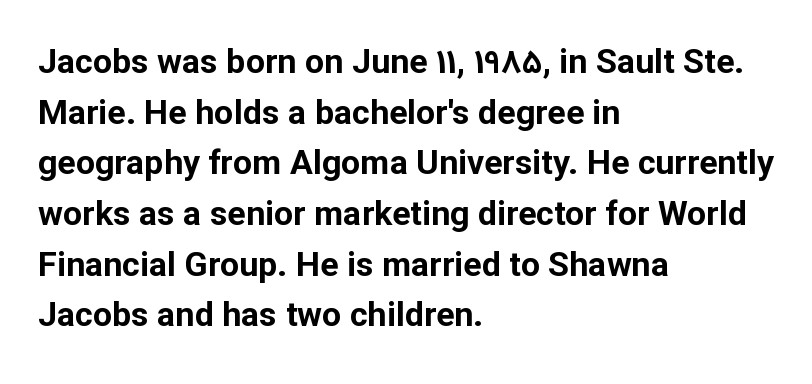
{"serif": "no", "italic": "no", "bold": "yes", "weight": "bold", "width": "normal", "stroke_contrast": "low", "x_height": "medium", "monospaced": "no", "underline": "no", "align": "left", "line_spacing": "normal", "line_spacing_ratio": 1.49, "letter_spacing": "normal", "letter_spacing_em": 0.0, "glyph_px": 34}
